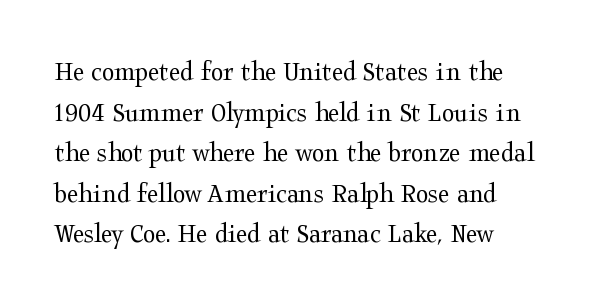
{"serif": "yes", "italic": "no", "bold": "no", "weight": "regular", "width": "wide", "stroke_contrast": "medium", "x_height": "medium", "monospaced": "no", "underline": "no", "line_spacing": "normal", "line_spacing_ratio": 1.4, "letter_spacing": "normal", "letter_spacing_em": 0.0, "glyph_px": 29}
